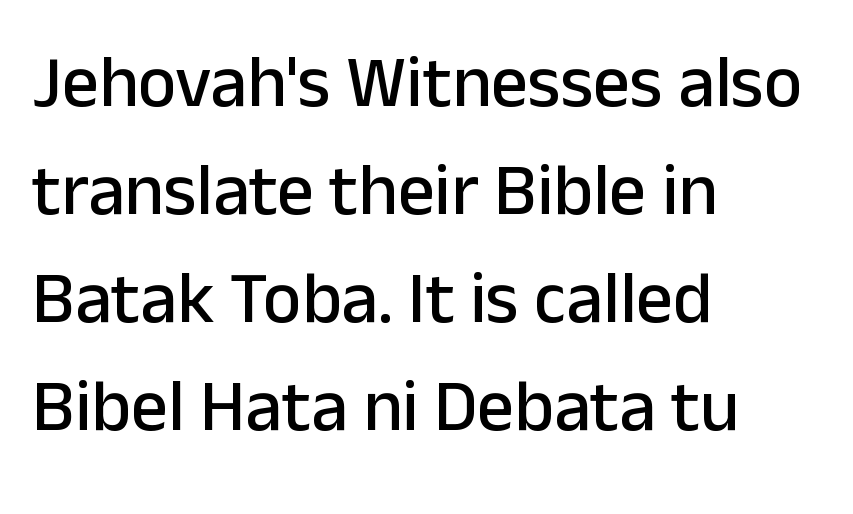
Caption: standard tracking, unaltered. Regular leading. Descender tails drop into unmarked territory. Varying glyph widths throughout — classic text-font behaviour.
